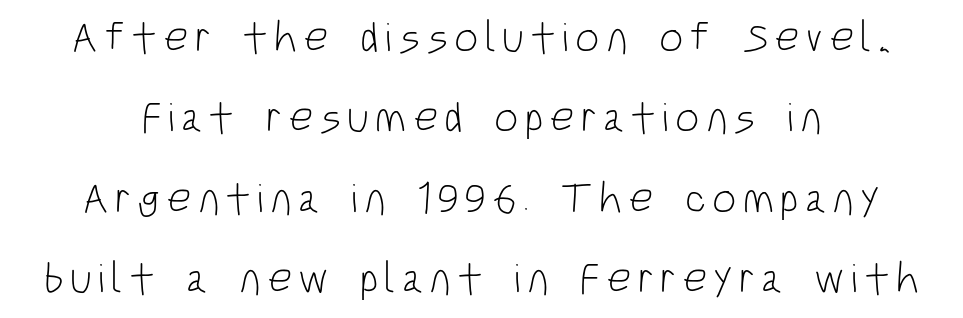
{"serif": "no", "italic": "no", "bold": "no", "weight": "light", "width": "condensed", "stroke_contrast": "low", "x_height": "large", "monospaced": "no", "underline": "no", "line_spacing_ratio": 1.87, "glyph_px": 43}
